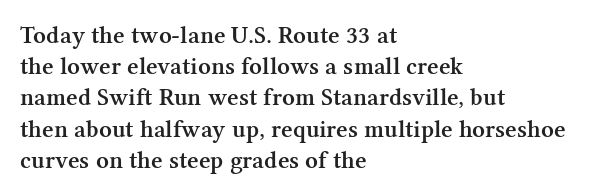
Q: Is the text bold? A: Semi-bold.
Q: Is the text italic (slanted)? A: No, it is upright.
Q: Is the text underlined? A: No.
Q: How is the paragraph aligned? A: Left-aligned.
Q: Is the spacing between letters normal or unusually wide? A: Normal.
Q: Is the spacing between lines tight, normal or loose? A: Normal.
